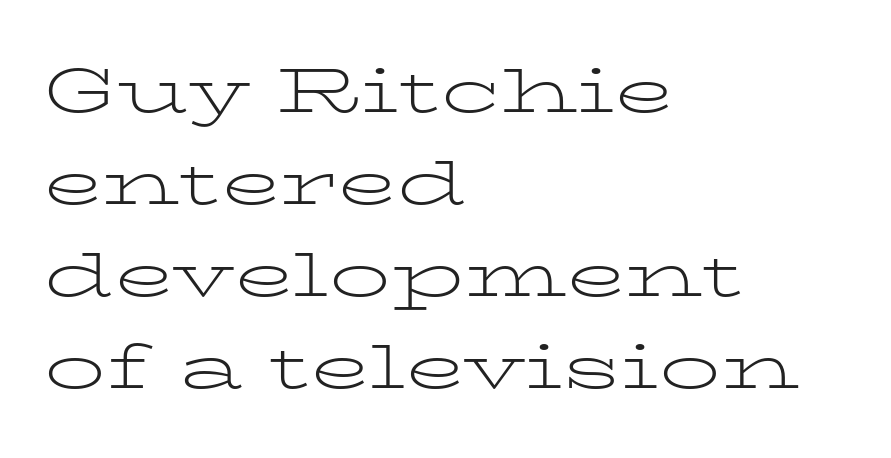
Q: Is the text bold? A: No.
Q: Is the text italic (slanted)? A: No, it is upright.
Q: Is the typeface a serif or a sans-serif typeface? A: Serif.
Q: Is the text underlined? A: No.
Q: How is the paragraph aligned? A: Left-aligned.
Q: Is the spacing between letters normal or unusually wide? A: Normal.
Q: Is the spacing between lines tight, normal or loose? A: Normal.
Q: Width (condensed, normal, or wide)? A: Wide.
Q: Stroke contrast? A: Low.
Q: x-height? A: Medium.
Q: Monospaced? A: No.
